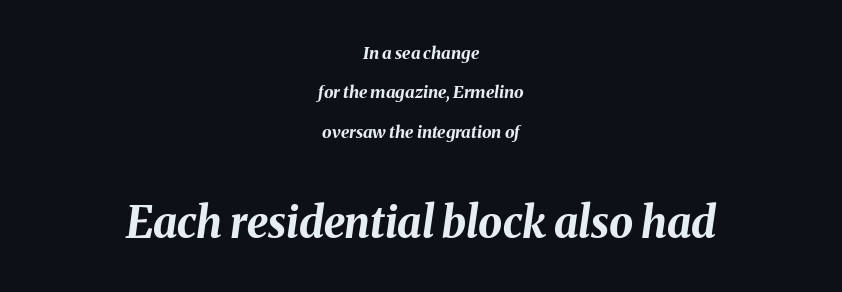
These lines are rendered in a variable-pitch font. This sample uses plain, unmodified letter spacing. Compared with an ordinary text face, these strokes are far heavier — a full bold. A great deal of white space separates one row of letters from the next. Quick note: underline off.
